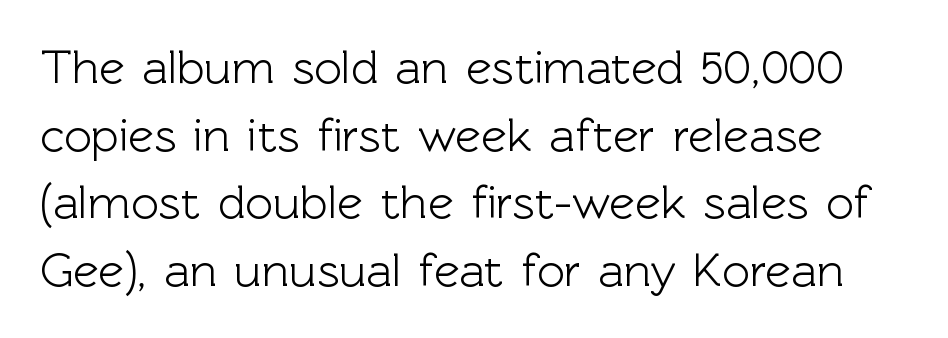
Q: Is the text italic (slanted)? A: No, it is upright.
Q: Is the typeface a serif or a sans-serif typeface? A: Sans-serif.
Q: Is the text underlined? A: No.
Q: Is the spacing between letters normal or unusually wide? A: Normal.
Q: Is the spacing between lines tight, normal or loose? A: Normal.
Q: Width (condensed, normal, or wide)? A: Normal.
Q: x-height? A: Medium.
Q: Monospaced? A: No.
